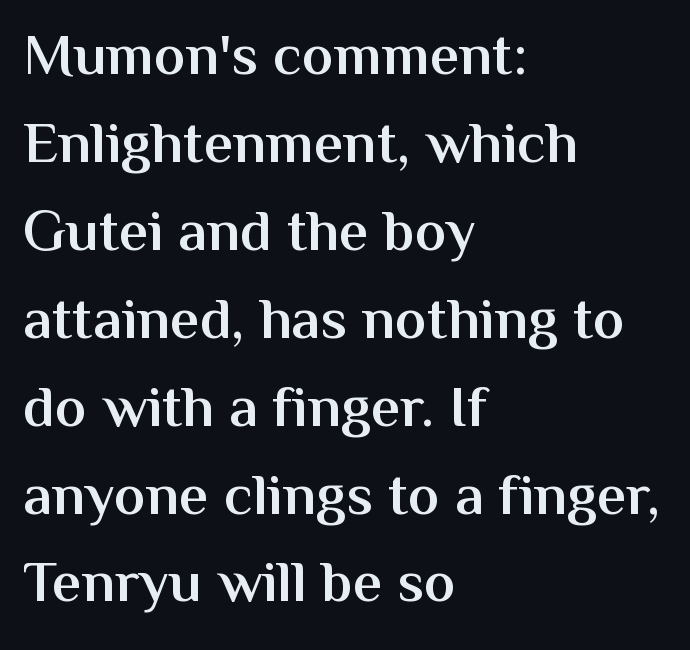
The image shows 59 px semibold sans-serif type, upright; set left-aligned, normal line spacing (1.49x), normal letter spacing, not underlined; medium stroke contrast and a medium x-height.
